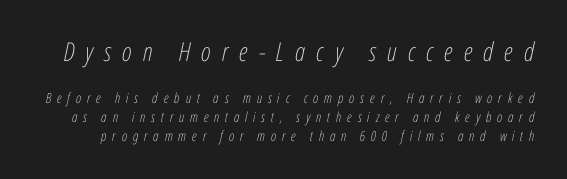
This reads as an unemphasized weight, regular at the heaviest. Characters are canted at an angle relative to the baseline's perpendicular. Between these two stacked blocks, the higher one wins on size. Any mark beneath the type? The region is blank. Glyph-to-glyph distance is far greater than everyday printed text. Is there much room between lines? A standard amount, neither cramped nor airy.
